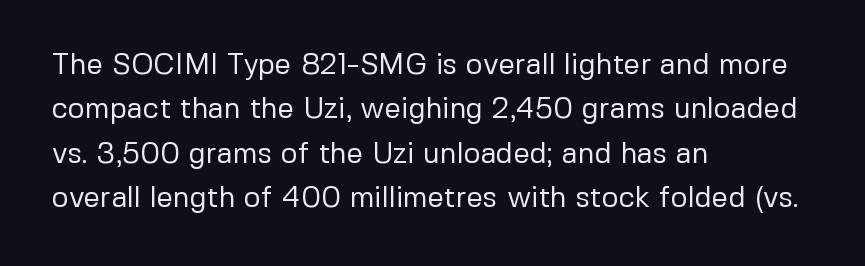
{"serif": "no", "italic": "no", "bold": "no", "weight": "regular", "width": "normal", "stroke_contrast": "low", "x_height": "medium", "monospaced": "no", "underline": "no", "align": "left", "line_spacing": "normal", "line_spacing_ratio": 1.53, "letter_spacing": "normal", "letter_spacing_em": 0.0, "glyph_px": 29}
